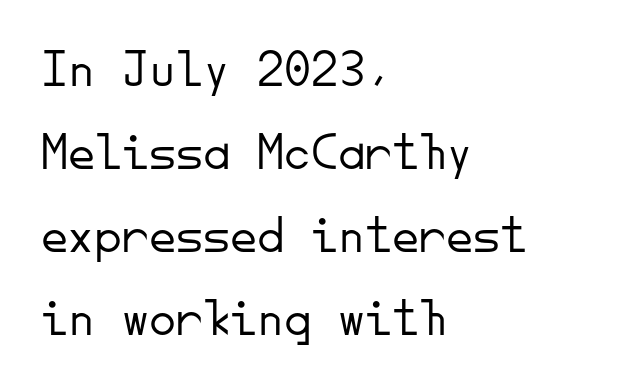
{"serif": "no", "italic": "no", "bold": "no", "weight": "light", "width": "normal", "stroke_contrast": "low", "x_height": "small", "monospaced": "yes", "underline": "no", "align": "left", "line_spacing": "normal", "line_spacing_ratio": 1.54, "letter_spacing": "normal", "letter_spacing_em": 0.0, "glyph_px": 54}
